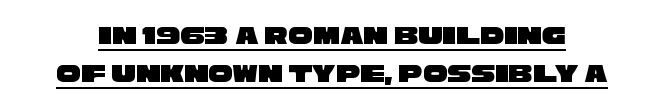
The image shows 27 px text type; set normal line spacing (1.42x), normal letter spacing, underlined.
